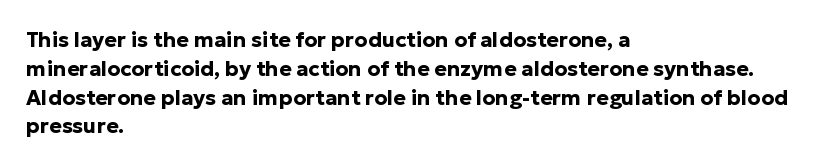
Leftover space on each line is placed entirely after the last word. The baseline area is clear. Tracking value appears to be zero — textbook default spacing. Is the type bold? Yes — the strokes are clearly thick and heavy.
